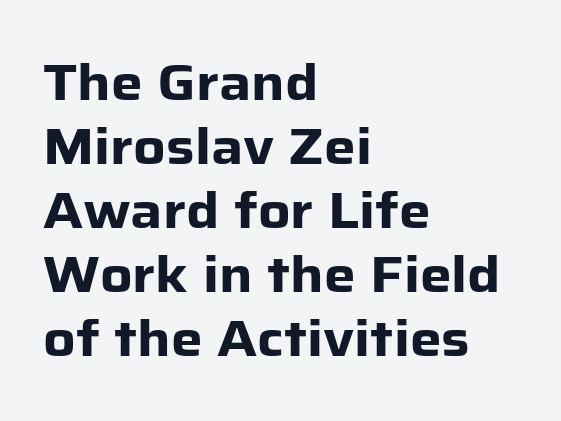
The image shows 50 px heavy sans-serif type, upright; set left-aligned, normal line spacing (1.28x), normal letter spacing, not underlined; low stroke contrast and a medium x-height.
